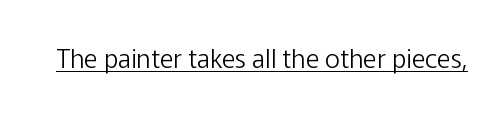
{"italic": "no", "bold": "no", "underline": "yes", "letter_spacing": "normal", "letter_spacing_em": 0.0, "glyph_px": 26}
